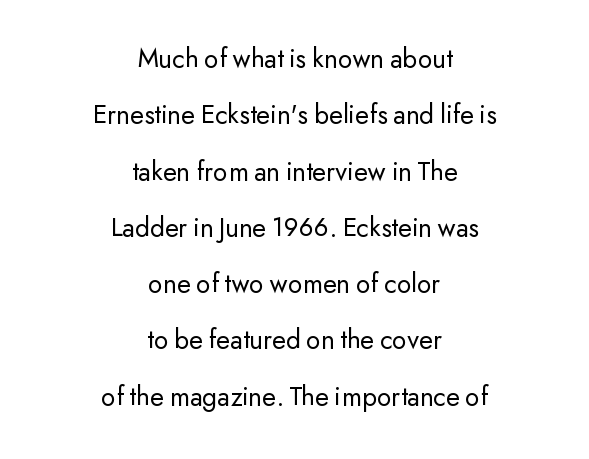
The image shows 28 px regular-weight sans-serif type, upright; set centered, loose line spacing (2.01x), normal letter spacing, not underlined; low stroke contrast and a small x-height.
